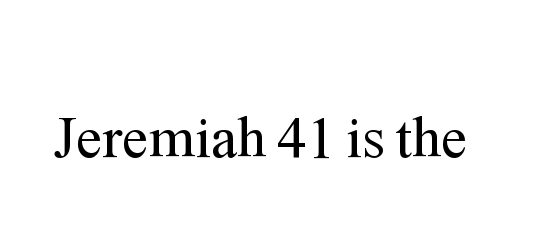
Q: Is the text bold? A: No.
Q: Is the text italic (slanted)? A: No, it is upright.
Q: Is the typeface a serif or a sans-serif typeface? A: Serif.
Q: Is the text underlined? A: No.
Q: Is the spacing between letters normal or unusually wide? A: Normal.
Q: Width (condensed, normal, or wide)? A: Normal.
Q: Stroke contrast? A: Medium.
Q: x-height? A: Medium.
Q: Monospaced? A: No.
